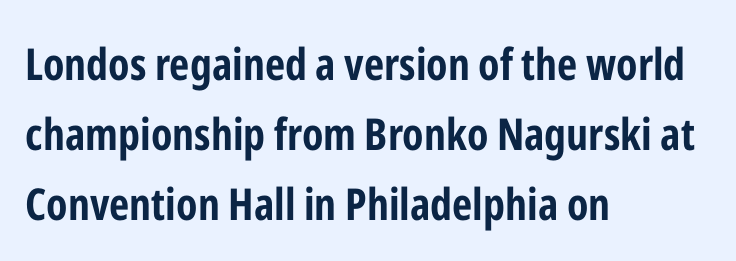
{"serif": "no", "italic": "no", "bold": "yes", "weight": "bold", "width": "condensed", "stroke_contrast": "low", "x_height": "medium", "monospaced": "no", "underline": "no", "align": "left", "line_spacing": "normal", "line_spacing_ratio": 1.59, "letter_spacing": "normal", "letter_spacing_em": 0.0, "glyph_px": 44}
